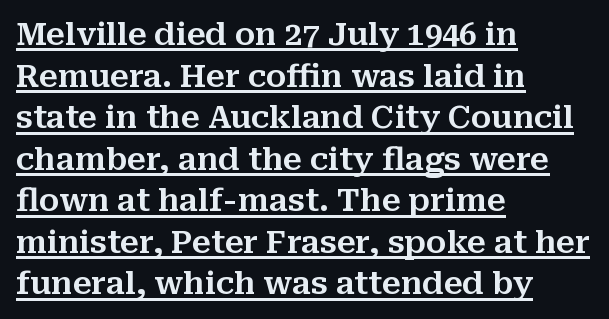
{"serif": "yes", "italic": "no", "width": "normal", "stroke_contrast": "medium", "x_height": "medium", "monospaced": "no", "underline": "yes", "align": "left", "line_spacing": "normal", "line_spacing_ratio": 1.34, "letter_spacing": "normal", "letter_spacing_em": 0.0, "glyph_px": 31}
